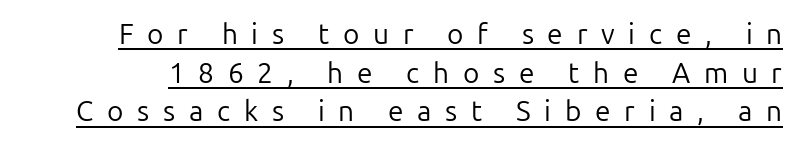
Ink coverage per letter is moderate at most. Each letter keeps its own natural width here, so spacing adapts to shape. How are the letters spaced? Widely, with obvious added tracking. Font category for this specimen: sans-serif. Leading matches the norm, producing a regular column. This is roman type, the default non-slanted kind.
